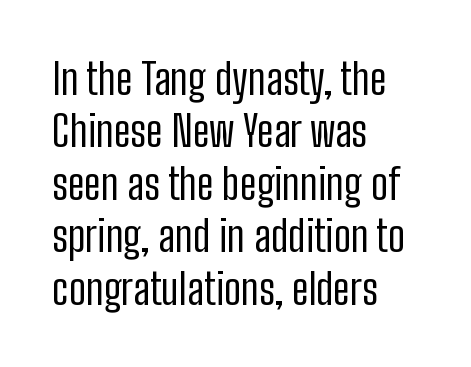
These lines are rendered in a variable-pitch font. All the whitespace from short lines collects on the right. Nothing sits at the stroke ends, so this counts as sans-serif. The passage shown has conventional tracking throughout. The letters stand straight up with perfectly vertical stems.
